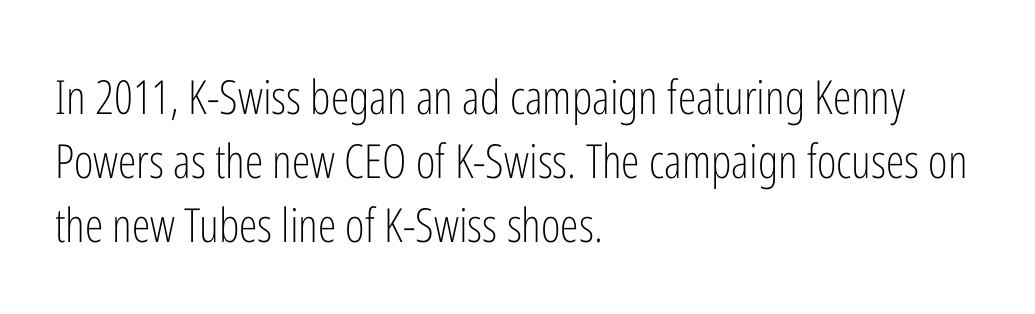
Descender tails drop into unmarked territory. Stroke terminals: plain, sans-serif. The typesetting does not lean heavy: it is not bold. Vertically, the passage feels balanced, rows spaced as you'd expect. Look at the tracking — it's just the regular setting, nothing added. Proportional: the letters do not fall into vertical columns.
